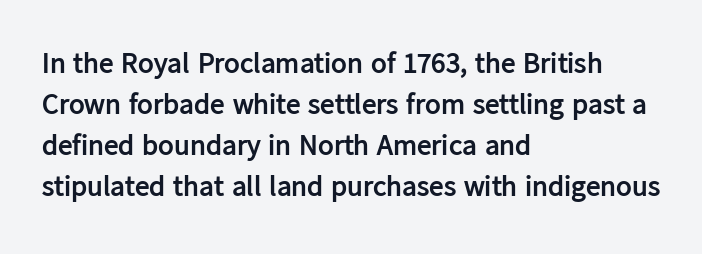
Q: Is the text bold? A: Yes.
Q: Is the text italic (slanted)? A: No, it is upright.
Q: Is the typeface a serif or a sans-serif typeface? A: Sans-serif.
Q: Is the text underlined? A: No.
Q: How is the paragraph aligned? A: Left-aligned.
Q: Is the spacing between letters normal or unusually wide? A: Normal.
Q: Is the spacing between lines tight, normal or loose? A: Normal.
Q: Width (condensed, normal, or wide)? A: Normal.
Q: Stroke contrast? A: Low.
Q: x-height? A: Medium.
Q: Monospaced? A: No.
